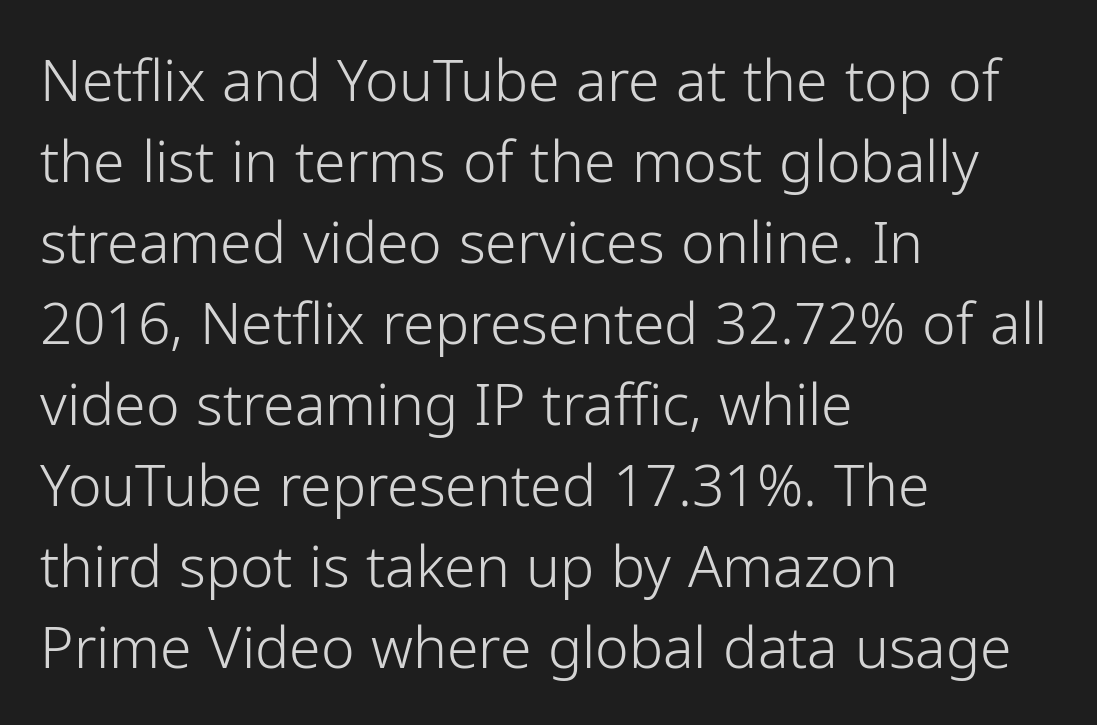
Q: Is the text bold? A: No.
Q: Is the text italic (slanted)? A: No, it is upright.
Q: Is the typeface a serif or a sans-serif typeface? A: Sans-serif.
Q: Is the text underlined? A: No.
Q: How is the paragraph aligned? A: Left-aligned.
Q: Is the spacing between letters normal or unusually wide? A: Normal.
Q: Is the spacing between lines tight, normal or loose? A: Normal.
Q: Width (condensed, normal, or wide)? A: Normal.
Q: Stroke contrast? A: Low.
Q: x-height? A: Medium.
Q: Monospaced? A: No.
